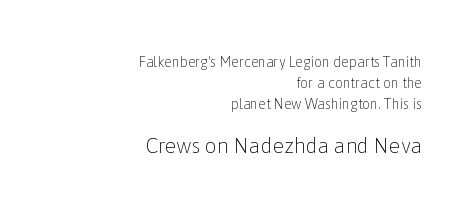
{"italic": "no", "bold": "no", "underline": "no", "align": "right", "line_spacing": "normal", "line_spacing_ratio": 1.5, "letter_spacing": "normal", "letter_spacing_em": 0.0, "larger_block": "second", "size_ratio": 1.5, "glyph_px": 21}
